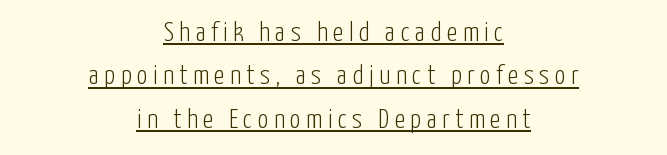
Q: Is the text bold? A: No.
Q: Is the text italic (slanted)? A: No, it is upright.
Q: Is the text underlined? A: Yes.
Q: How is the paragraph aligned? A: Centered.
Q: Is the spacing between letters normal or unusually wide? A: Unusually wide.
Q: Is the spacing between lines tight, normal or loose? A: Normal.
